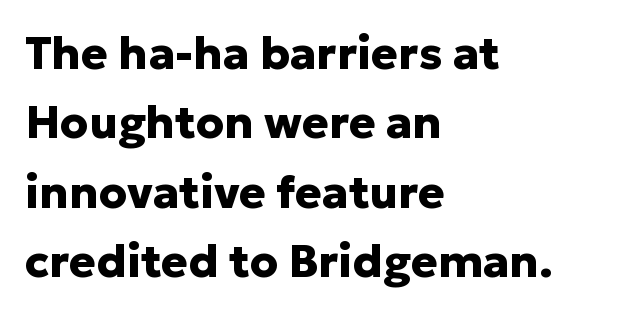
The image shows 45 px heavy sans-serif type, upright; set left-aligned, normal line spacing (1.54x), normal letter spacing, not underlined; low stroke contrast and a medium x-height.
